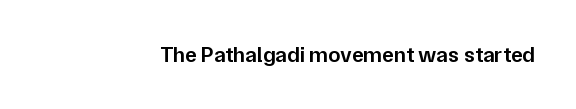
{"italic": "no", "bold": "semi", "underline": "no", "letter_spacing": "normal", "letter_spacing_em": 0.0, "glyph_px": 22}
